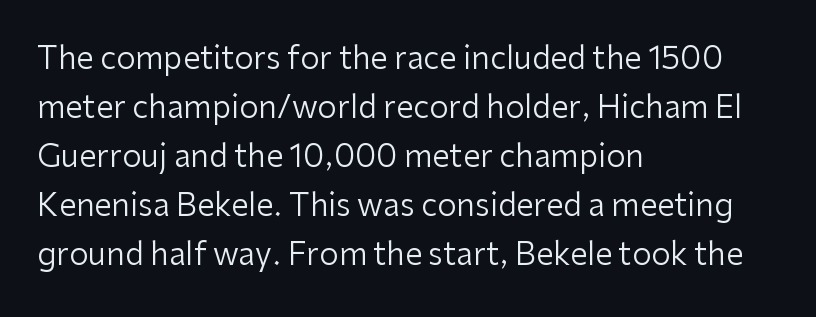
Q: Is the text bold? A: No.
Q: Is the text italic (slanted)? A: No, it is upright.
Q: Is the typeface a serif or a sans-serif typeface? A: Sans-serif.
Q: Is the text underlined? A: No.
Q: How is the paragraph aligned? A: Left-aligned.
Q: Is the spacing between letters normal or unusually wide? A: Normal.
Q: Is the spacing between lines tight, normal or loose? A: Normal.
Q: Width (condensed, normal, or wide)? A: Normal.
Q: Stroke contrast? A: Low.
Q: x-height? A: Medium.
Q: Monospaced? A: No.
